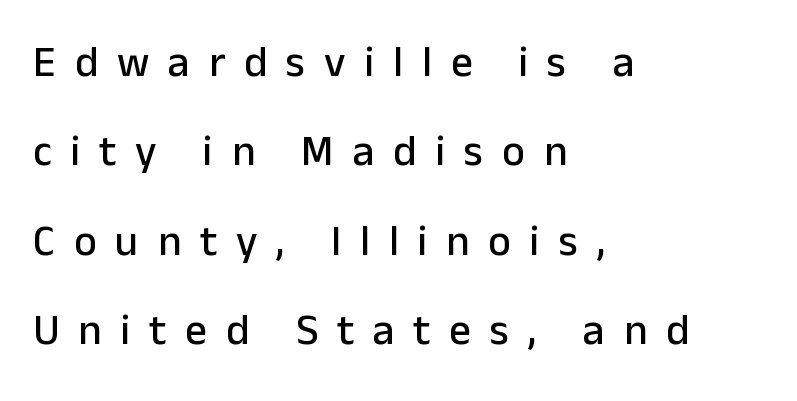
The image shows 43 px sans-serif type, upright; set left-aligned, loose line spacing (2.08x), unusually wide letter spacing (+0.44 em), not underlined; low stroke contrast and a medium x-height.
